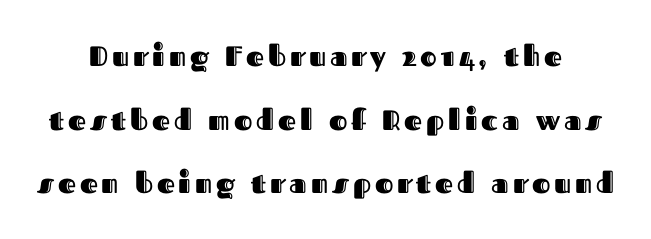
Airy leading. The passage shown is typed in a proportional face where columns would drift. The lettering stays uniformly vertical, giving the passage a roman look. Descenders hang freely into open space.
